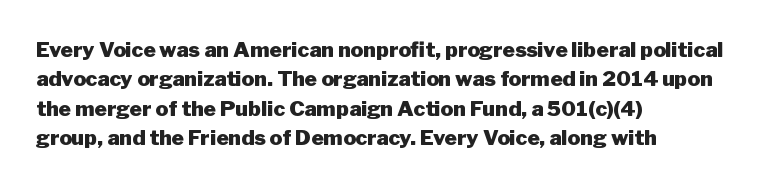
Posture: upright roman. Underlining? Definitely not there. Each line starts at the same left margin while the right side varies. Stroke thickness is high; the sample reads as a true bold. The block of text has a typical density, with ordinary space between rows.
